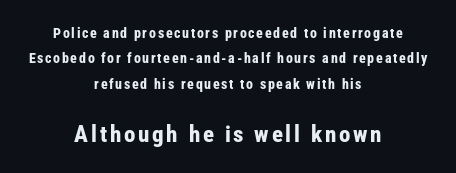
The image shows 23 px bold type, upright; set centered, line spacing 1.81x, not underlined; the second (bottom) block is 1.64x larger.
